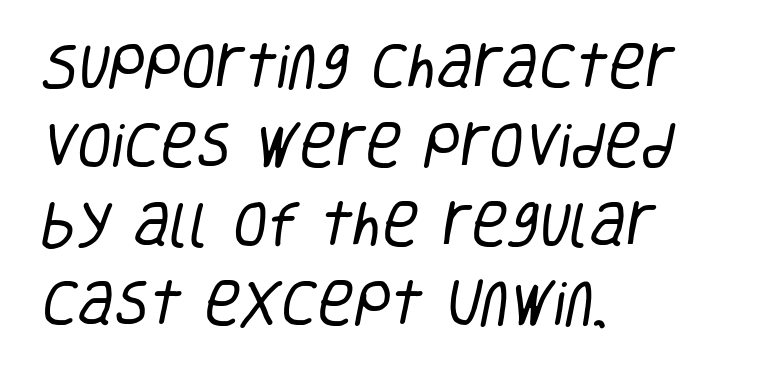
The image shows 50 px regular-weight, condensed sans-serif type; set left-aligned, normal line spacing (1.58x), normal letter spacing, not underlined; low stroke contrast and a large x-height.
